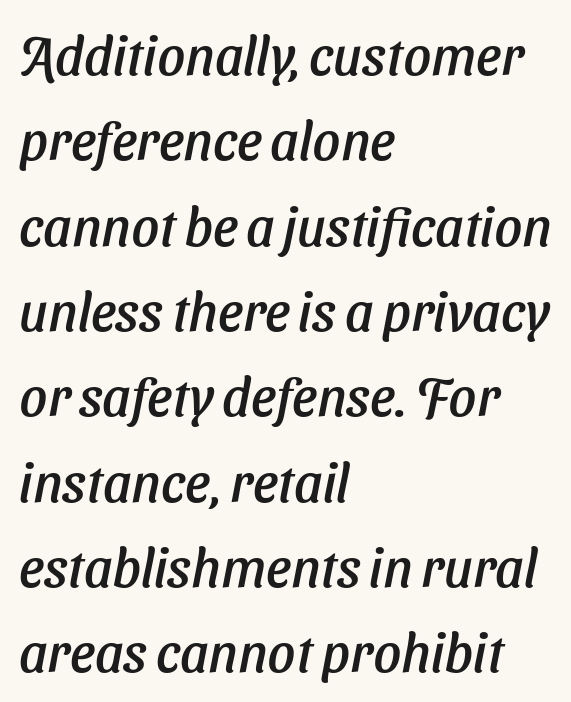
{"width": "normal", "stroke_contrast": "low", "x_height": "medium", "monospaced": "no", "underline": "no", "align": "left", "line_spacing": "normal", "line_spacing_ratio": 1.58, "letter_spacing": "normal", "letter_spacing_em": 0.0, "glyph_px": 54}
